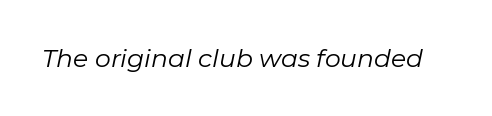
Q: Is the text bold? A: No.
Q: Is the text italic (slanted)? A: Yes, it leans right by about 11 degrees.
Q: Is the text underlined? A: No.
Q: Is the spacing between letters normal or unusually wide? A: Normal.
